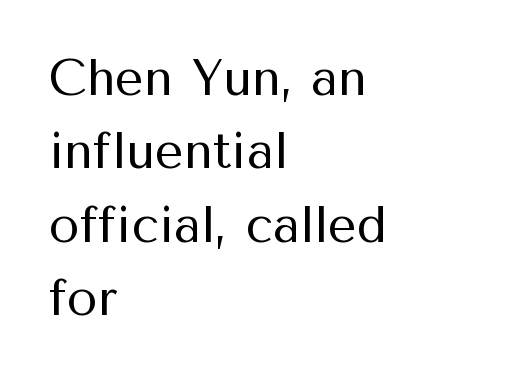
Q: Is the text bold? A: No.
Q: Is the text italic (slanted)? A: No, it is upright.
Q: Is the typeface a serif or a sans-serif typeface? A: Sans-serif.
Q: Is the text underlined? A: No.
Q: How is the paragraph aligned? A: Left-aligned.
Q: Is the spacing between letters normal or unusually wide? A: Normal.
Q: Is the spacing between lines tight, normal or loose? A: Normal.
Q: Width (condensed, normal, or wide)? A: Normal.
Q: Stroke contrast? A: Medium.
Q: x-height? A: Medium.
Q: Monospaced? A: No.
